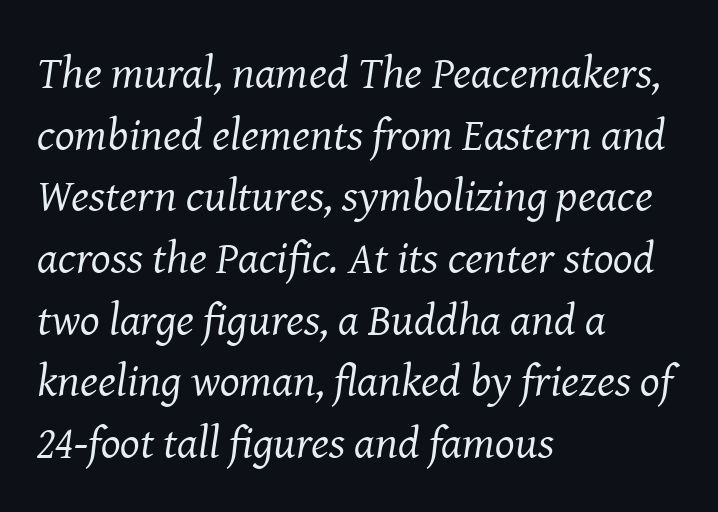
{"serif": "yes", "italic": "yes", "lean": "right", "slant_degrees": 8, "bold": "no", "weight": "regular", "width": "normal", "stroke_contrast": "medium", "x_height": "medium", "monospaced": "no", "underline": "no", "align": "left", "line_spacing": "normal", "line_spacing_ratio": 1.34, "letter_spacing": "normal", "letter_spacing_em": 0.0, "glyph_px": 46}
